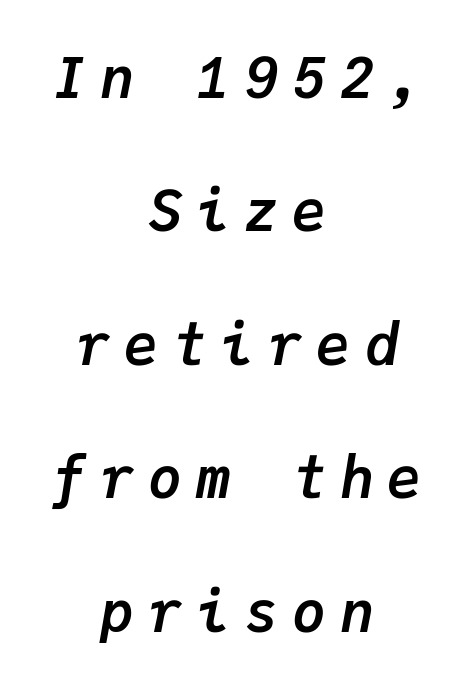
{"italic": "yes", "lean": "right", "slant_degrees": 9, "bold": "yes", "weight": "semibold", "width": "normal", "stroke_contrast": "low", "x_height": "medium", "monospaced": "yes", "underline": "no", "align": "center", "line_spacing": "loose", "line_spacing_ratio": 2.34, "letter_spacing": "wide", "letter_spacing_em": 0.24, "glyph_px": 57}
